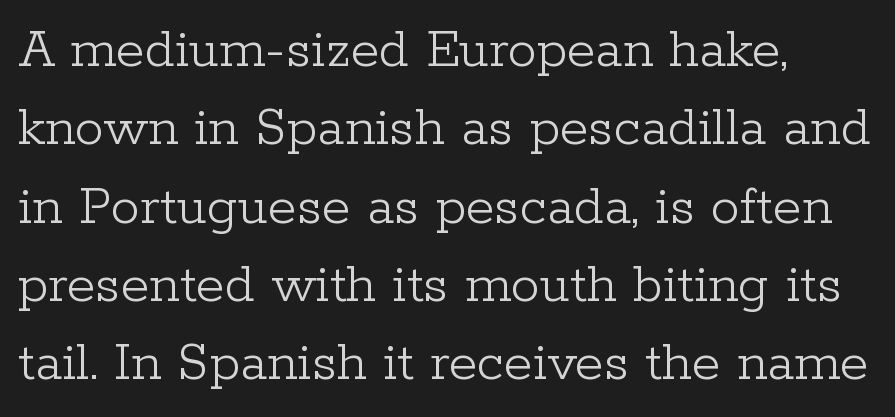
Every character sits straight up, as roman type does. Compared with a typical body face, this is equally light or lighter still. Evenly set lines give the paragraph a standard silhouette. The rendering uses natural spacing where letterforms have individual widths. The rendering anchors every line to the left-hand side. Nobody touched the tracking dial on this one.
